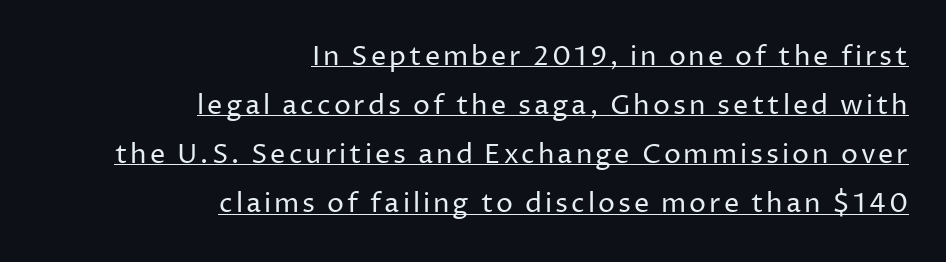
{"italic": "no", "bold": "no", "underline": "yes", "align": "right", "line_spacing_ratio": 1.82, "glyph_px": 27}
